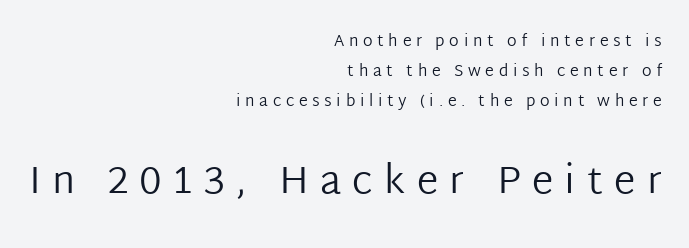
Is this a fixed-width face? No — the glyphs have proportional, varying widths. The face used here is rendered with a markedly widened letterfit. The rendering enlarges the type as you move from the upper chunk to the lower. The text was rendered using a sans face with plain stroke endings. Visually the block forms a straight wall on the right and a jagged coastline on the left.
